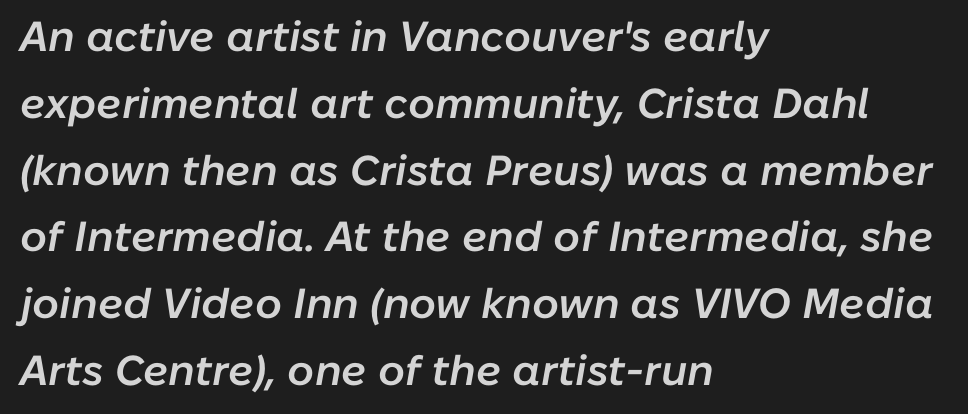
The image shows 42 px semibold type, italic (leaning right); set left-aligned, normal line spacing (1.59x), normal letter spacing, not underlined; low stroke contrast and a medium x-height.
